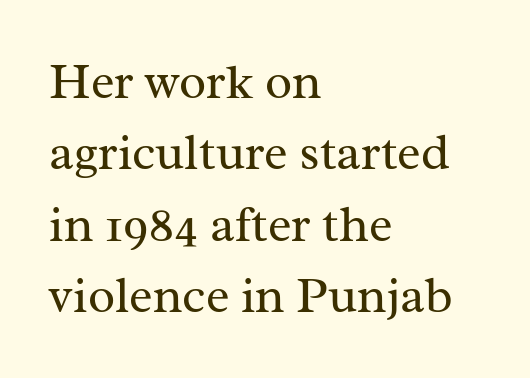
Q: Is the text bold? A: No.
Q: Is the text italic (slanted)? A: No, it is upright.
Q: Is the typeface a serif or a sans-serif typeface? A: Serif.
Q: Is the text underlined? A: No.
Q: How is the paragraph aligned? A: Left-aligned.
Q: Is the spacing between letters normal or unusually wide? A: Normal.
Q: Is the spacing between lines tight, normal or loose? A: Normal.
Q: Width (condensed, normal, or wide)? A: Normal.
Q: Stroke contrast? A: Medium.
Q: x-height? A: Medium.
Q: Monospaced? A: No.
